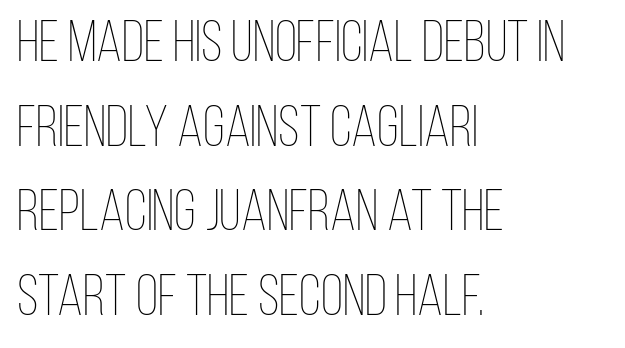
{"italic": "no", "bold": "no", "weight": "thin", "width": "condensed", "stroke_contrast": "low", "x_height": "large", "monospaced": "no", "underline": "no", "align": "left", "line_spacing": "normal", "line_spacing_ratio": 1.46, "letter_spacing": "normal", "letter_spacing_em": 0.0, "glyph_px": 58}
